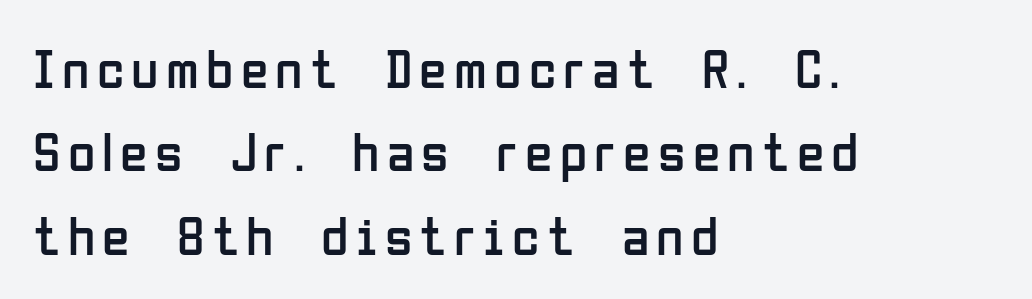
{"serif": "no", "italic": "no", "bold": "no", "weight": "regular", "width": "condensed", "stroke_contrast": "low", "x_height": "medium", "monospaced": "no", "underline": "no", "align": "left", "line_spacing": "normal", "line_spacing_ratio": 1.49, "glyph_px": 56}
